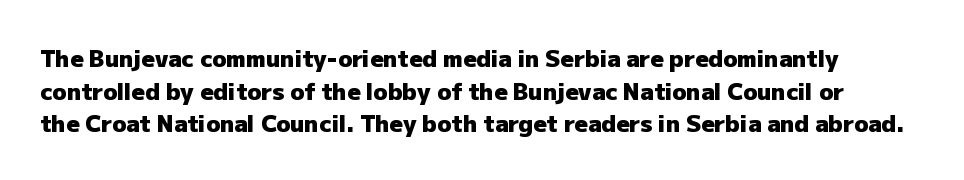
{"italic": "no", "bold": "yes", "underline": "no", "line_spacing": "normal", "line_spacing_ratio": 1.42, "letter_spacing": "normal", "letter_spacing_em": 0.0, "glyph_px": 23}
